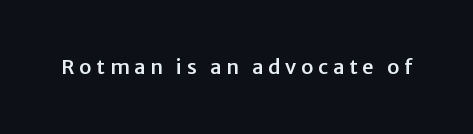
The image shows 20 px text type, upright; set unusually wide letter spacing (+0.24 em), not underlined.
